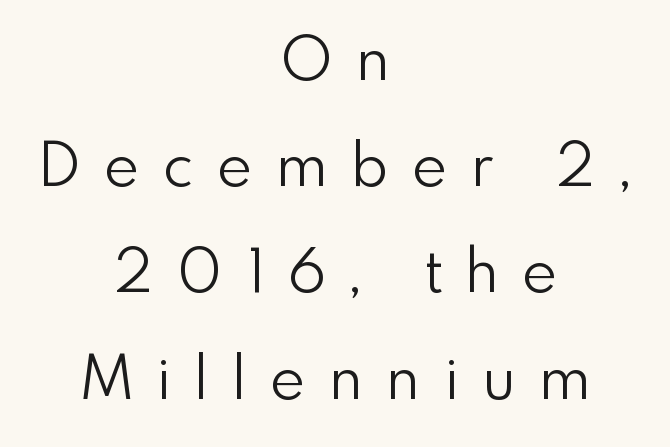
Note the varied advance widths — an 'i' is clearly narrower than an 'm'. You can tell it's not italic because the verticals are truly vertical. A light-to-regular cut is what we see here. Bare-footed words on every line. These lines are composed in type without serifs. A centered setting, common on invitations and titles, is used for this passage.
